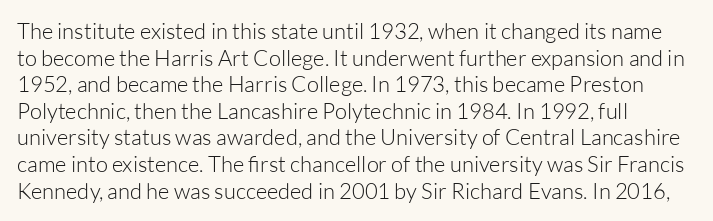
Q: Is the text bold? A: No.
Q: Is the text italic (slanted)? A: No, it is upright.
Q: Is the text underlined? A: No.
Q: How is the paragraph aligned? A: Left-aligned.
Q: Is the spacing between letters normal or unusually wide? A: Normal.
